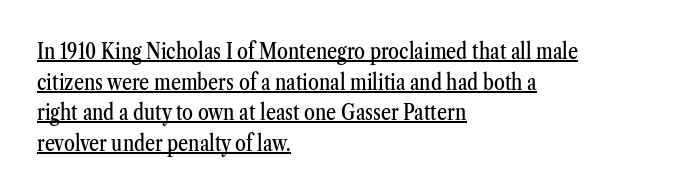
{"italic": "no", "underline": "yes", "align": "left", "line_spacing": "normal", "line_spacing_ratio": 1.39, "letter_spacing": "normal", "letter_spacing_em": 0.0, "glyph_px": 22}
